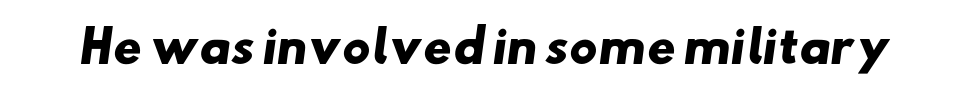
{"serif": "no", "bold": "yes", "weight": "heavy", "width": "wide", "stroke_contrast": "low", "x_height": "small", "monospaced": "no", "underline": "no", "letter_spacing": "normal", "letter_spacing_em": 0.0, "glyph_px": 44}
